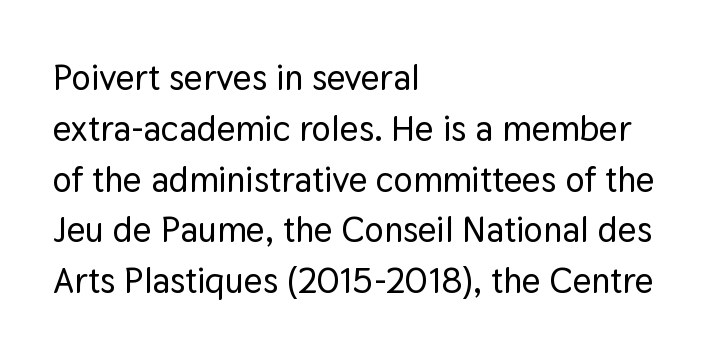
The image shows 36 px sans-serif type, upright; set left-aligned, normal line spacing (1.41x), normal letter spacing, not underlined; low stroke contrast and a medium x-height.
